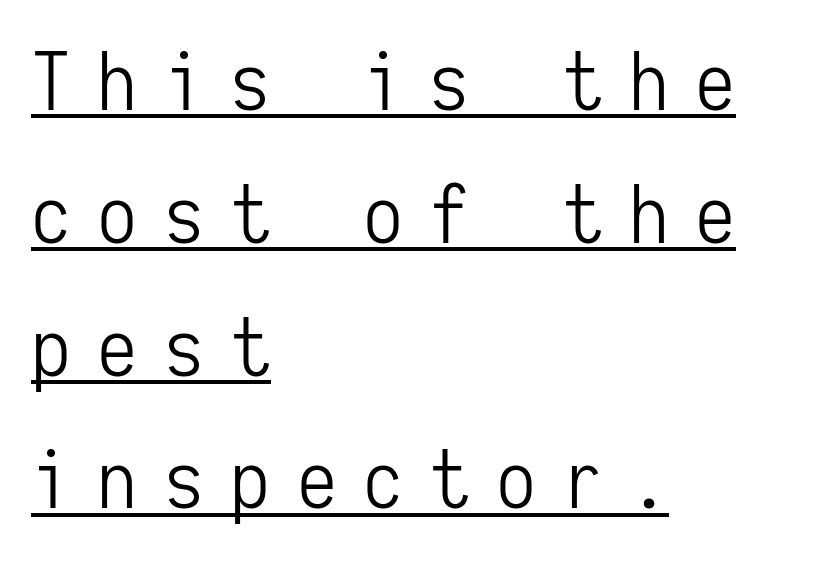
The image shows 80 px light, condensed sans-serif type, upright, monospaced; set left-aligned, normal line spacing (1.66x), unusually wide letter spacing (+0.33 em), underlined; low stroke contrast and a medium x-height.
